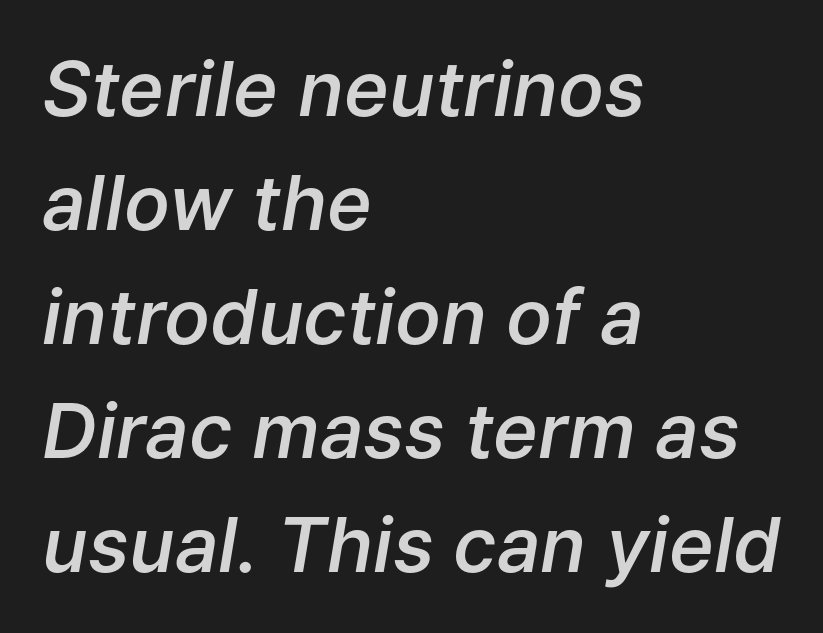
{"italic": "yes", "lean": "right", "slant_degrees": 9, "bold": "semi", "weight": "semibold", "width": "normal", "stroke_contrast": "low", "x_height": "medium", "monospaced": "no", "underline": "no", "align": "left", "line_spacing": "normal", "line_spacing_ratio": 1.5, "letter_spacing": "normal", "letter_spacing_em": 0.0, "glyph_px": 76}
